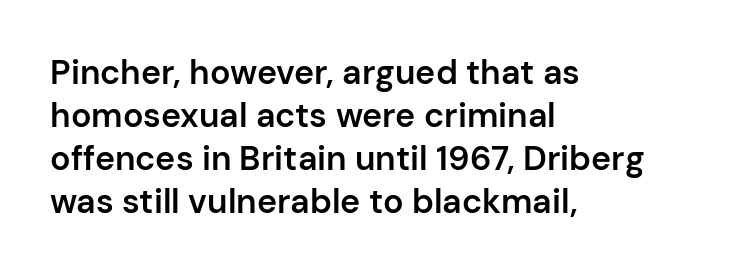
{"serif": "no", "italic": "no", "bold": "semi", "weight": "semibold", "width": "normal", "stroke_contrast": "low", "x_height": "medium", "monospaced": "no", "underline": "no", "align": "left", "line_spacing": "normal", "line_spacing_ratio": 1.26, "letter_spacing": "normal", "letter_spacing_em": 0.0, "glyph_px": 34}
